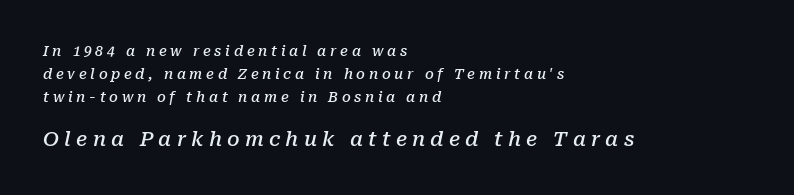
Descenders hang freely into open space. When letters slant like this, we call the style italic. Vertically, the passage feels balanced, rows spaced as you'd expect. Look at the tracking — it's clearly loosened, letters drifting apart.
